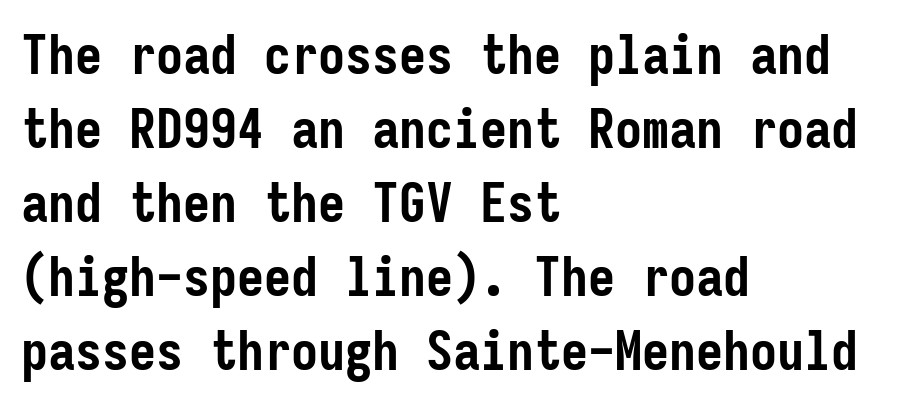
These lines are set flush left with a ragged right edge. Thick stems and heavy bowls — unmistakably bold. Looks like terminal output: every glyph gets an equal slot. Glance below the letters and you will spot only blank space. The rows are spaced the way most documents space them.
